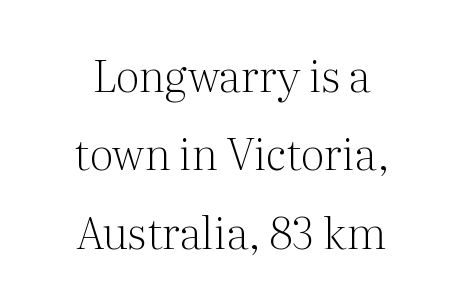
The image shows 44 px light serif type, upright; set centered, line spacing 1.78x, normal letter spacing, not underlined; medium stroke contrast and a medium x-height.
